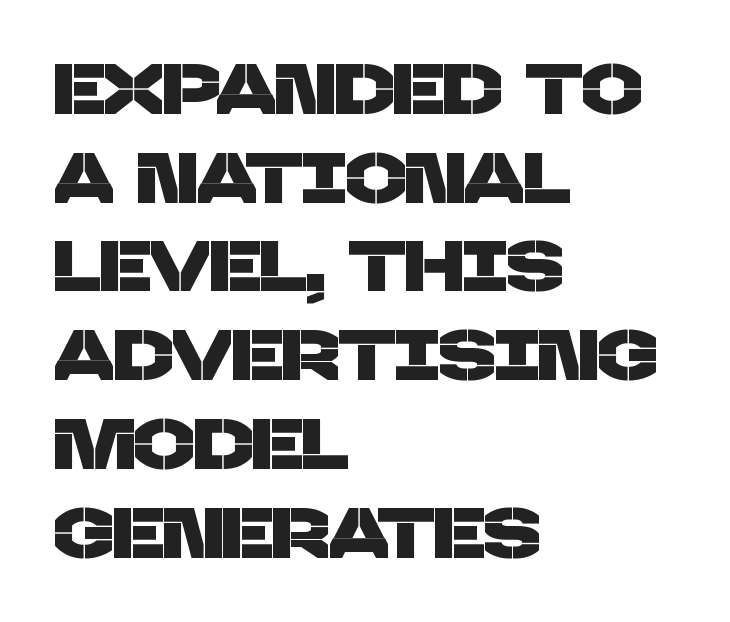
Q: Is the typeface a serif or a sans-serif typeface? A: Sans-serif.
Q: Is the text underlined? A: No.
Q: How is the paragraph aligned? A: Left-aligned.
Q: Is the spacing between letters normal or unusually wide? A: Normal.
Q: Is the spacing between lines tight, normal or loose? A: Normal.
Q: Width (condensed, normal, or wide)? A: Normal.
Q: Stroke contrast? A: Low.
Q: x-height? A: Large.
Q: Monospaced? A: No.
